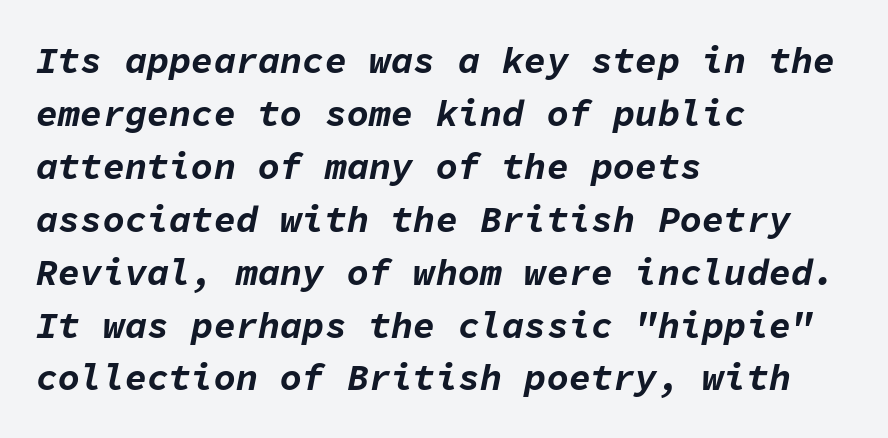
Q: Is the text bold? A: Yes.
Q: Is the text italic (slanted)? A: Yes, it leans right by about 11 degrees.
Q: Is the text underlined? A: No.
Q: How is the paragraph aligned? A: Left-aligned.
Q: Is the spacing between letters normal or unusually wide? A: Normal.
Q: Is the spacing between lines tight, normal or loose? A: Normal.
Q: Width (condensed, normal, or wide)? A: Normal.
Q: Stroke contrast? A: Low.
Q: x-height? A: Medium.
Q: Monospaced? A: Yes.
